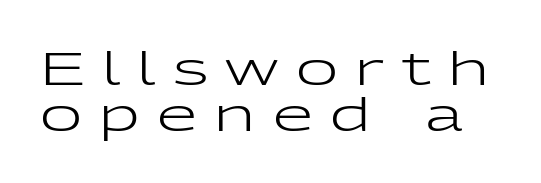
{"serif": "no", "italic": "no", "bold": "no", "weight": "regular", "width": "wide", "stroke_contrast": "low", "x_height": "medium", "monospaced": "no", "underline": "no", "line_spacing": "tight", "line_spacing_ratio": 1.01, "letter_spacing": "wide", "letter_spacing_em": 0.38, "glyph_px": 46}
